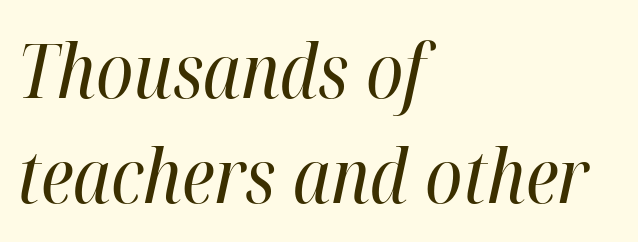
The horizontal fit of the characters is conventional and even. Proportional: the letters do not fall into vertical columns. Letters rest on an invisible, unmarked baseline. The rows are spaced the way most documents space them. Observe the lean: these are italic letterforms. Heft: none added — not bold.
